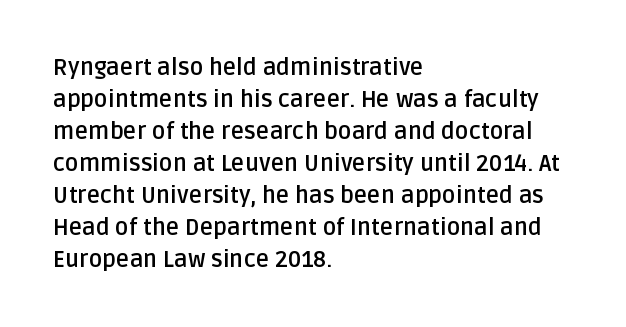
Compared with typical paragraphs, the rows here are spaced about the same. In terms of posture, this sample is upright. You'd pick this weight for a headline — it's a proper bold. Typeset ragged right — the left edge is the straight one.
